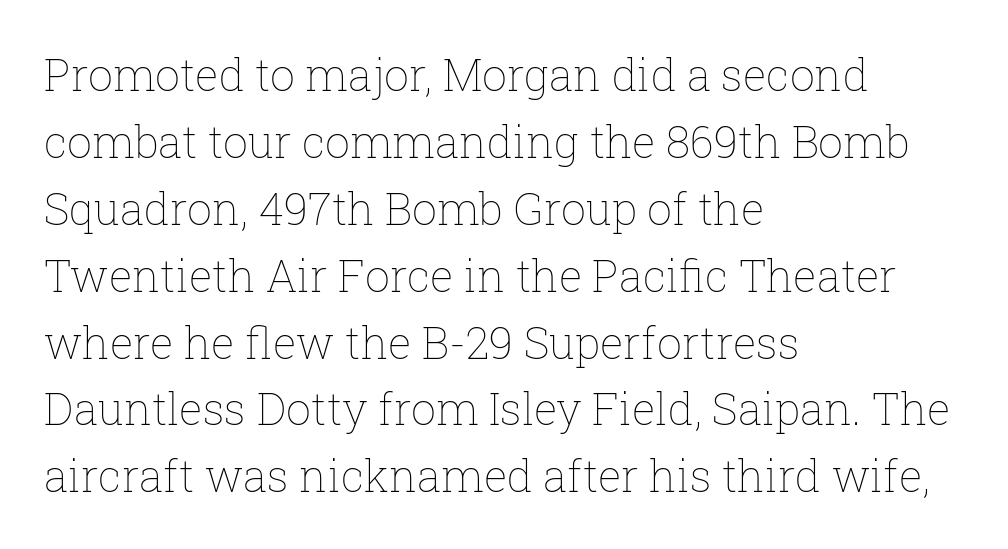
In CSS terms this would be text-align: left. Here the designer chose a conventional face with non-uniform glyph widths. This sample uses an upright cut, with every glyph sitting square on the baseline. The block of text has a typical density, with ordinary space between rows. Stems and bowls with no extra thickness — not bold.
